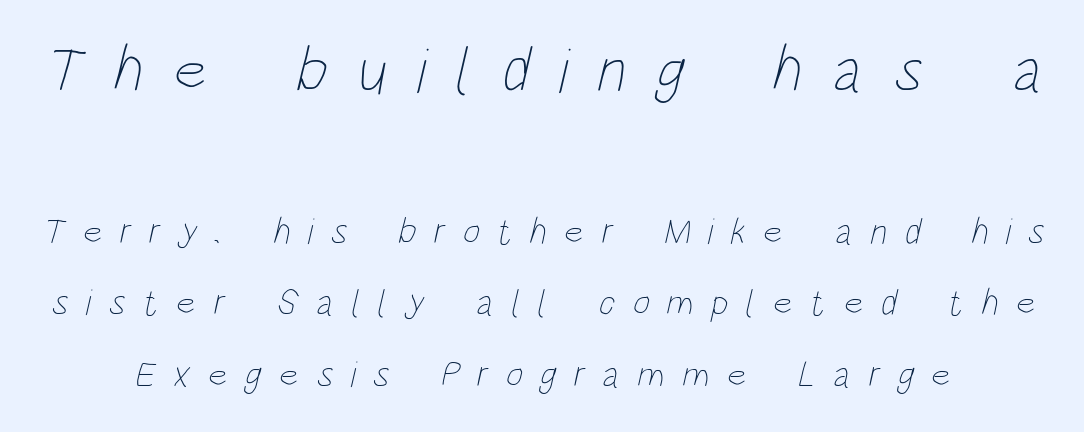
{"bold": "no", "weight": "thin", "width": "condensed", "stroke_contrast": "low", "x_height": "large", "monospaced": "no", "underline": "no", "line_spacing": "loose", "line_spacing_ratio": 1.93, "letter_spacing": "wide", "letter_spacing_em": 0.47, "larger_block": "first", "size_ratio": 1.73, "glyph_px": 64}
